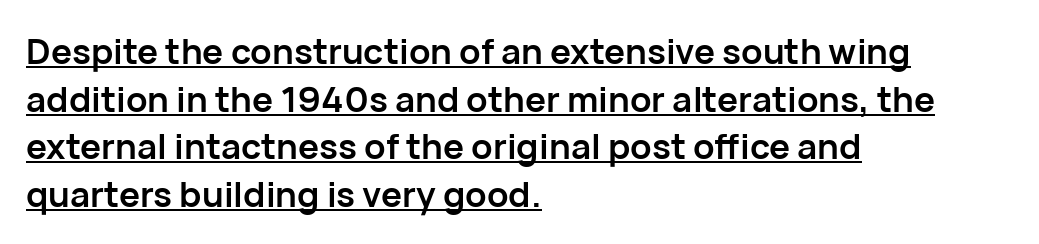
{"serif": "no", "italic": "no", "bold": "yes", "weight": "semibold", "width": "normal", "stroke_contrast": "low", "x_height": "medium", "monospaced": "no", "underline": "yes", "align": "left", "line_spacing": "normal", "line_spacing_ratio": 1.36, "letter_spacing": "normal", "letter_spacing_em": 0.0, "glyph_px": 35}
